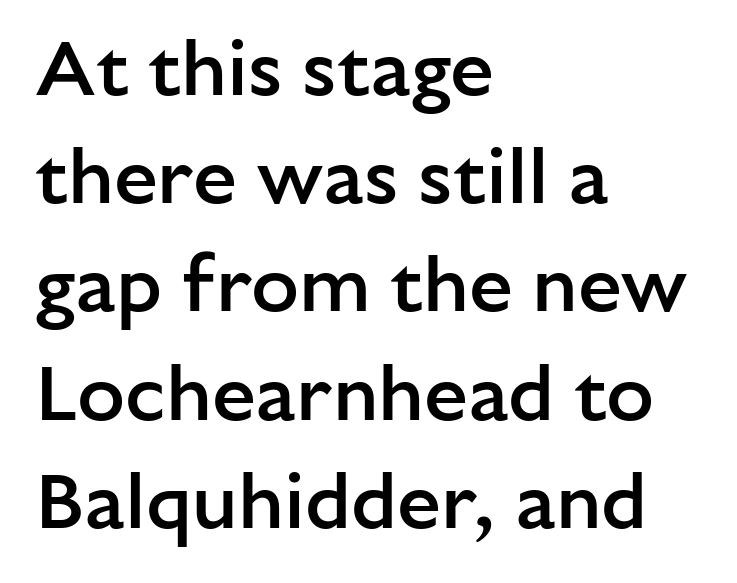
This sample uses a sans-serif face. This rendering uses left alignment, leaving the right contour irregular. Clear beneath every line of the passage. One glance says typical: line gaps are just what's usual. The passage shown is semibold, sitting just below true bold. Notice how the stems are strictly vertical — no italics here.
